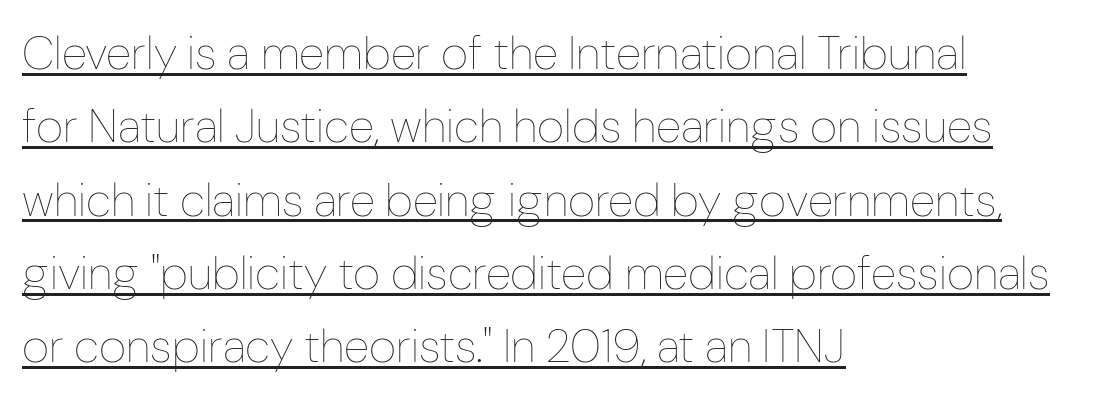
The image shows 47 px thin, condensed type, upright; set left-aligned, normal line spacing (1.56x), normal letter spacing, underlined; low stroke contrast and a medium x-height.
